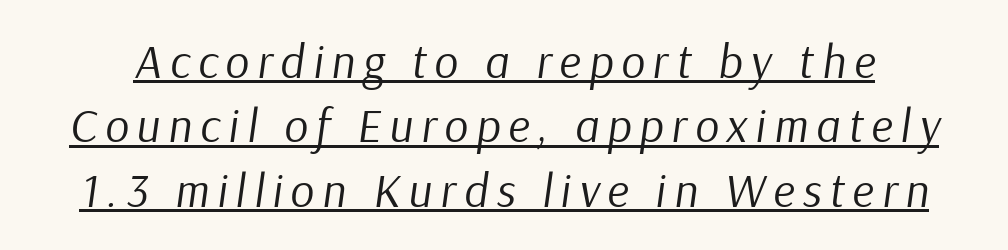
Q: Is the text bold? A: No.
Q: Is the text italic (slanted)? A: Yes, it leans right by about 9 degrees.
Q: Is the text underlined? A: Yes.
Q: Is the spacing between lines tight, normal or loose? A: Normal.
Q: Width (condensed, normal, or wide)? A: Normal.
Q: Stroke contrast? A: Low.
Q: x-height? A: Medium.
Q: Monospaced? A: No.
